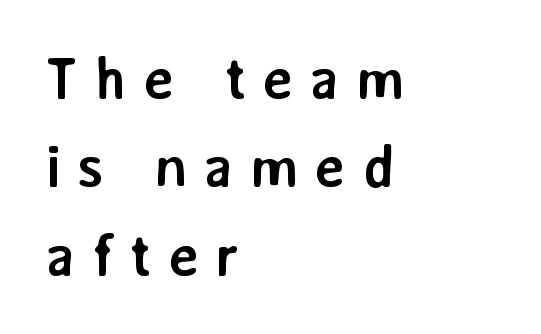
This is heavy type, rendered in bold. Vertically, the passage feels balanced, rows spaced as you'd expect. Characters follow at a spacing far wider than the type designer built in. Are there feet on the stems? There aren't — it's a sans.
